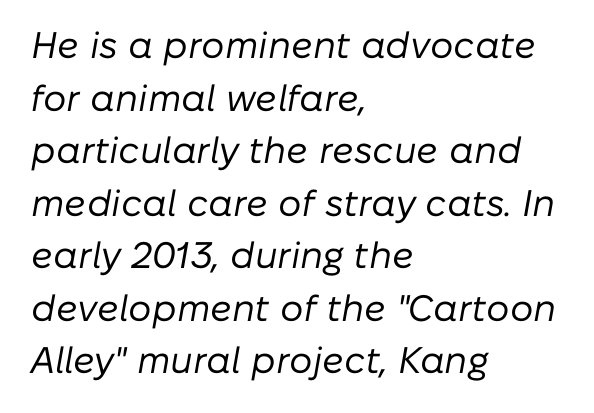
This is oblique type, the kind used for emphasis or titles. The vertical gap from one line to the next is medium. Varying glyph widths throughout — classic text-font behaviour. The rendering anchors every line to the left-hand side. The passage shown has conventional tracking throughout. Honestly, there is no underline to notice here at all.
